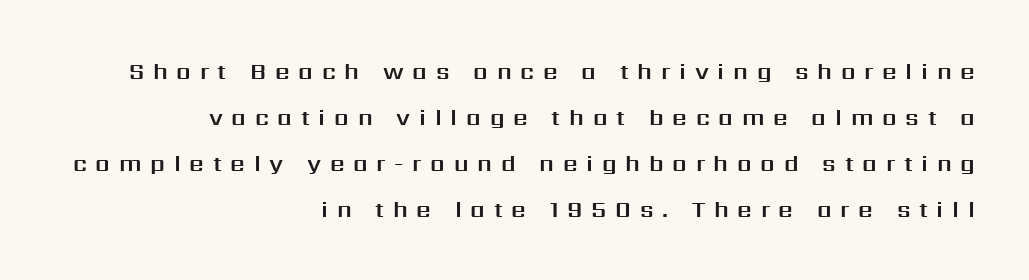
{"italic": "no", "underline": "no", "align": "right", "line_spacing": "loose", "line_spacing_ratio": 2.0, "letter_spacing": "wide", "letter_spacing_em": 0.38, "glyph_px": 23}
